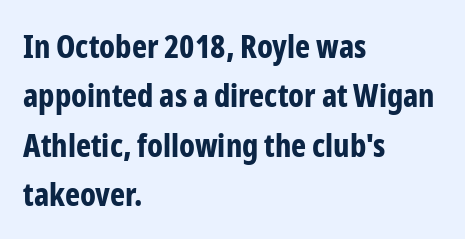
Lines of text with bare space underneath. Caption: standard tracking, unaltered. Compared with an ordinary text face, these strokes are far heavier — a full bold. Are there feet on the stems? There aren't — it's a sans.
